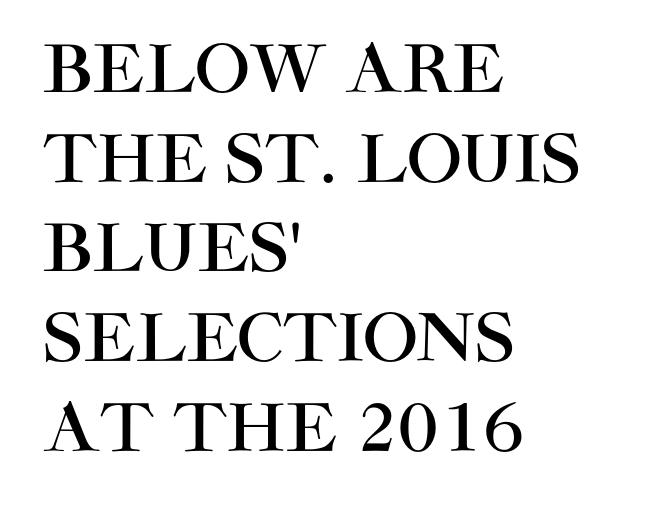
The image shows 65 px sans-serif type, upright; set left-aligned, normal line spacing (1.38x), normal letter spacing, not underlined; high stroke contrast and a large x-height.
